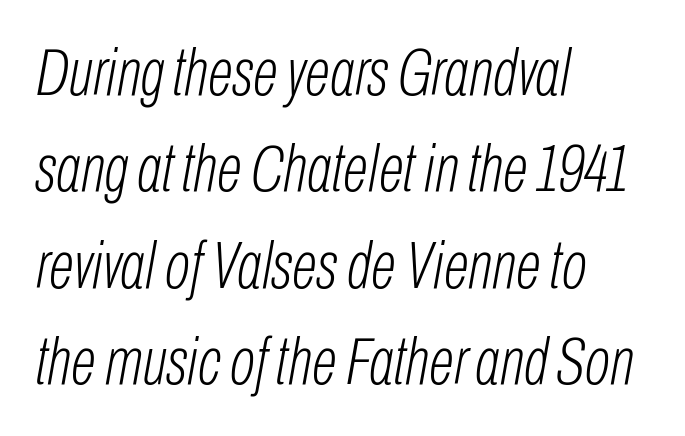
The lines in this sample share a left origin and differ only in where they stop. The typesetting does not lean heavy: it is not bold. Short note: letters normally spaced. Looking at the ascenders, they clearly lean. This rendering features lettering with no underline. The passage shown is typed in a proportional face where columns would drift.
